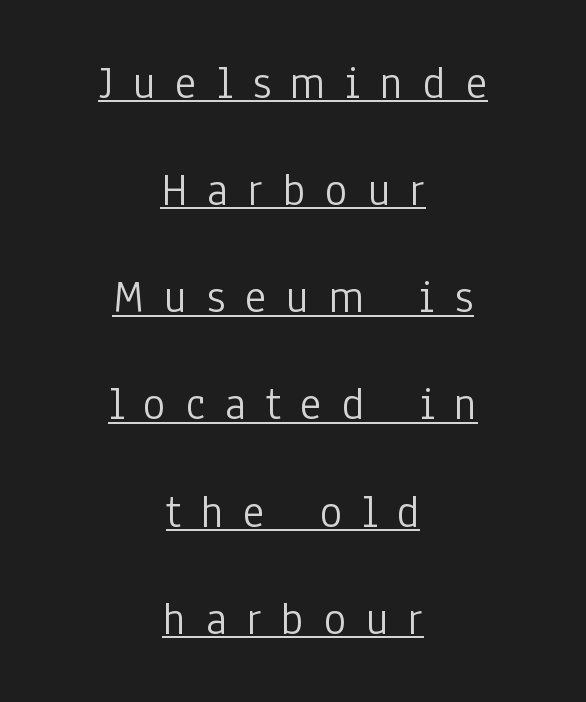
The image shows 47 px light, condensed sans-serif type, upright; set centered, loose line spacing (2.28x), unusually wide letter spacing (+0.42 em), underlined; low stroke contrast and a medium x-height.
